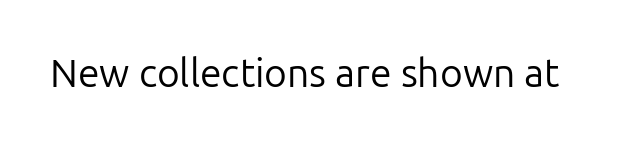
Q: Is the text bold? A: No.
Q: Is the text italic (slanted)? A: No, it is upright.
Q: Is the typeface a serif or a sans-serif typeface? A: Sans-serif.
Q: Is the text underlined? A: No.
Q: Is the spacing between letters normal or unusually wide? A: Normal.
Q: Width (condensed, normal, or wide)? A: Normal.
Q: Stroke contrast? A: Low.
Q: x-height? A: Medium.
Q: Monospaced? A: No.
